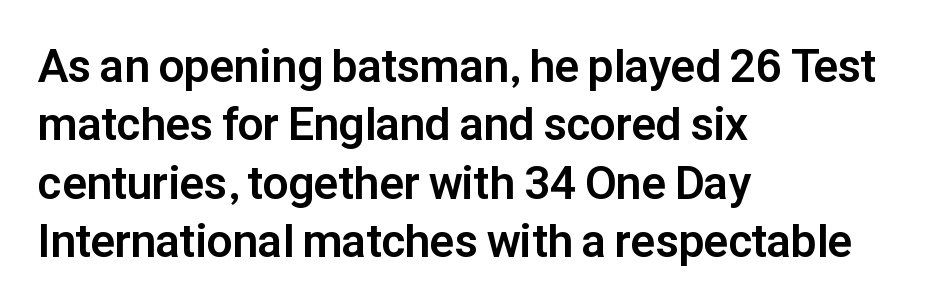
The image shows 46 px bold sans-serif type, upright; set left-aligned, normal line spacing (1.27x), normal letter spacing, not underlined; low stroke contrast and a medium x-height.
